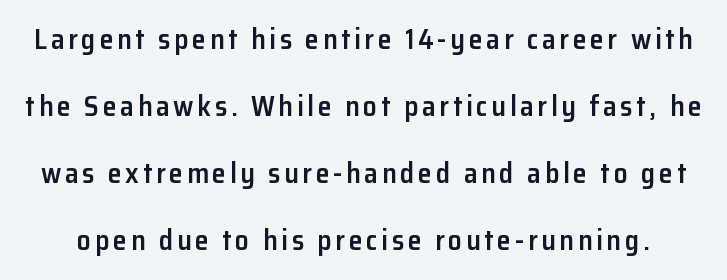
Q: Is the text bold? A: Semi-bold.
Q: Is the text italic (slanted)? A: No, it is upright.
Q: Is the typeface a serif or a sans-serif typeface? A: Sans-serif.
Q: Is the text underlined? A: No.
Q: Is the spacing between lines tight, normal or loose? A: Loose.
Q: Width (condensed, normal, or wide)? A: Normal.
Q: Stroke contrast? A: Low.
Q: x-height? A: Medium.
Q: Monospaced? A: No.
